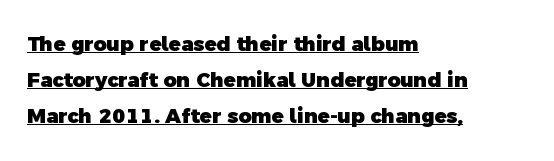
Q: Is the text bold? A: Yes.
Q: Is the text underlined? A: Yes.
Q: How is the paragraph aligned? A: Left-aligned.
Q: Is the spacing between letters normal or unusually wide? A: Normal.
